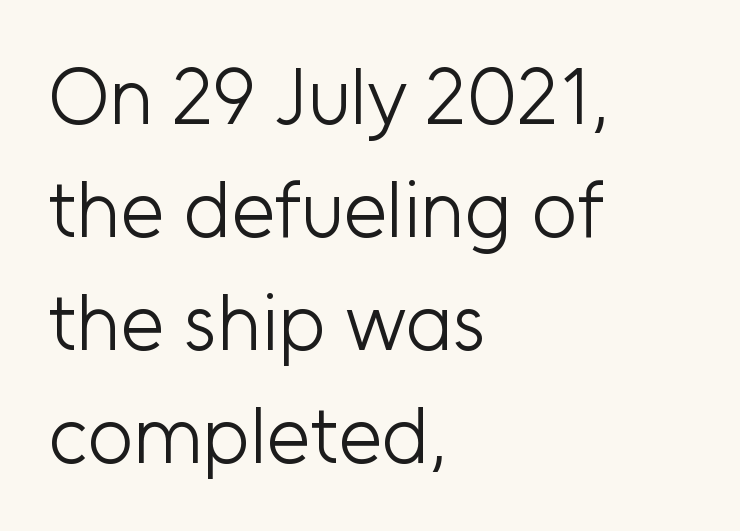
{"serif": "no", "italic": "no", "bold": "no", "weight": "light", "width": "normal", "stroke_contrast": "low", "x_height": "medium", "monospaced": "no", "underline": "no", "align": "left", "line_spacing": "normal", "line_spacing_ratio": 1.43, "letter_spacing": "normal", "letter_spacing_em": 0.0, "glyph_px": 79}
